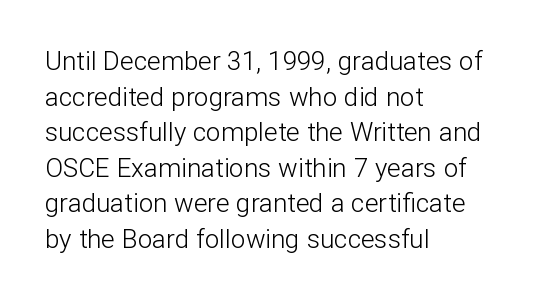
The image shows 26 px text type, upright; set left-aligned, normal line spacing (1.37x), normal letter spacing, not underlined.
